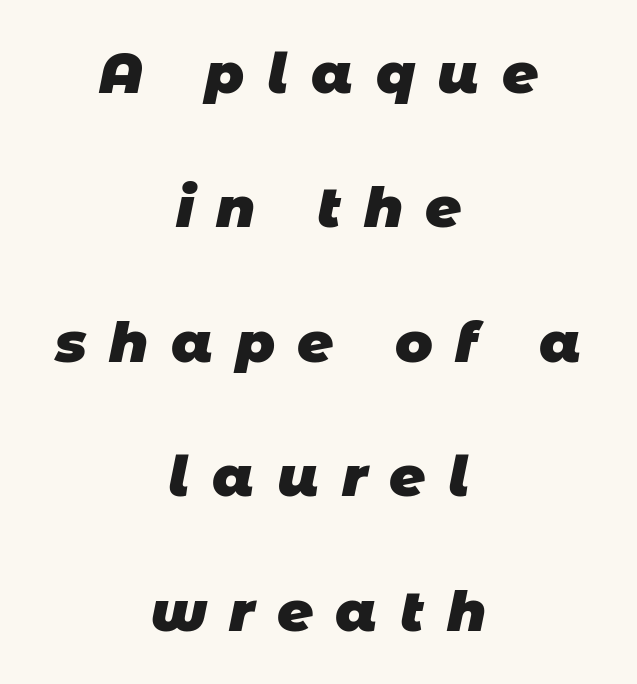
The image shows 56 px heavy sans-serif type; set centered, loose line spacing (2.4x), unusually wide letter spacing (+0.4 em), not underlined; low stroke contrast and a large x-height.
